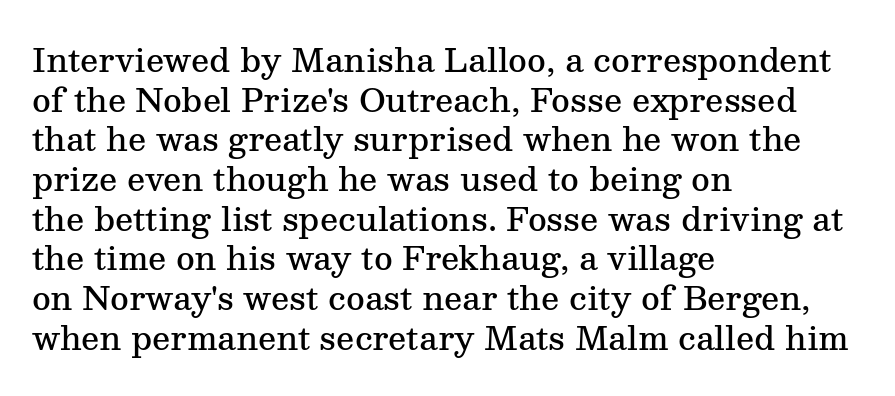
The image shows 32 px semibold serif type, upright; set left-aligned, line spacing 1.24x, normal letter spacing, not underlined; medium stroke contrast and a medium x-height.
